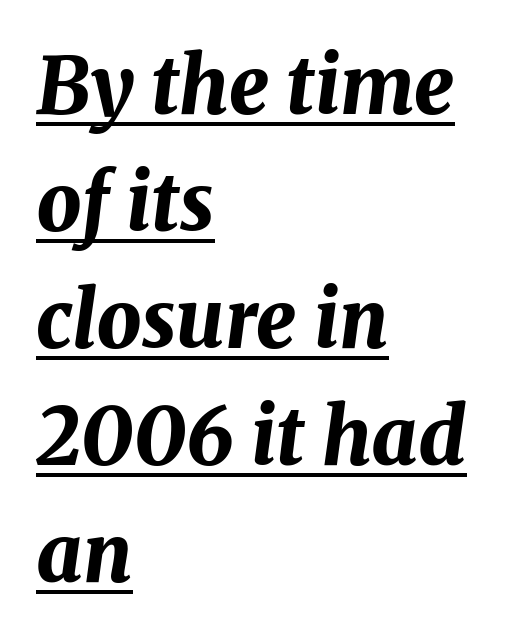
Caption: standard tracking, unaltered. This is oblique type, the kind used for emphasis or titles. This sample is left-justified, so line endings fall wherever the words run out. Regarding leading, the lines here are spaced in the standard way.
